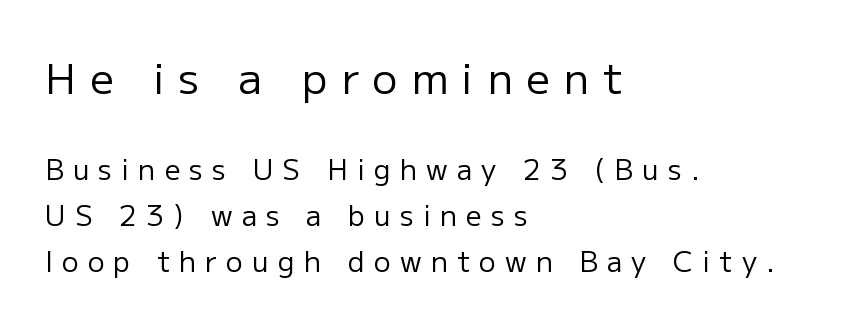
The image shows 42 px regular-weight sans-serif type, upright; set left-aligned, normal line spacing (1.64x), unusually wide letter spacing (+0.33 em), not underlined; the first (top) block is 1.5x larger; low stroke contrast and a medium x-height.
